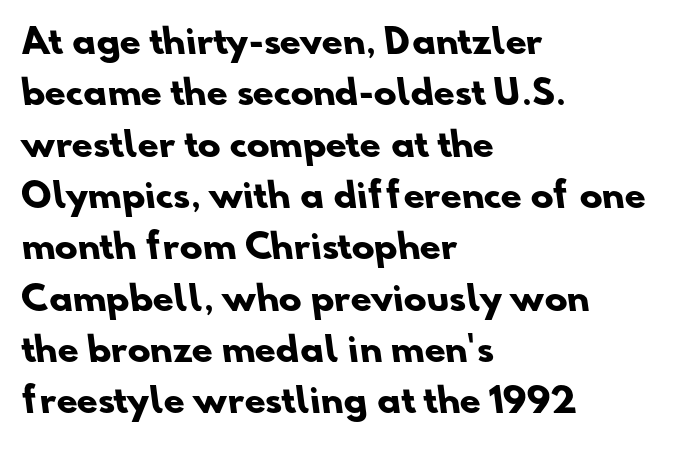
{"serif": "no", "bold": "yes", "weight": "heavy", "width": "normal", "stroke_contrast": "low", "x_height": "small", "monospaced": "no", "underline": "no", "align": "left", "line_spacing": "normal", "line_spacing_ratio": 1.51, "letter_spacing": "normal", "letter_spacing_em": 0.0, "glyph_px": 34}
